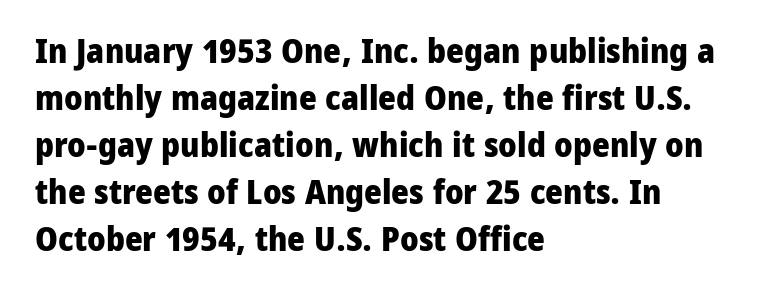
Heavy, bold letterforms. Nothing unusual about the tracking: characters are spaced as the font intends. The passage shown is typeset with a sans-serif family. This block has exactly the height ordinary leading produces. Horizontally, the lines are justified to the leading edge only. Unmarked baselines from the first word to the last.
